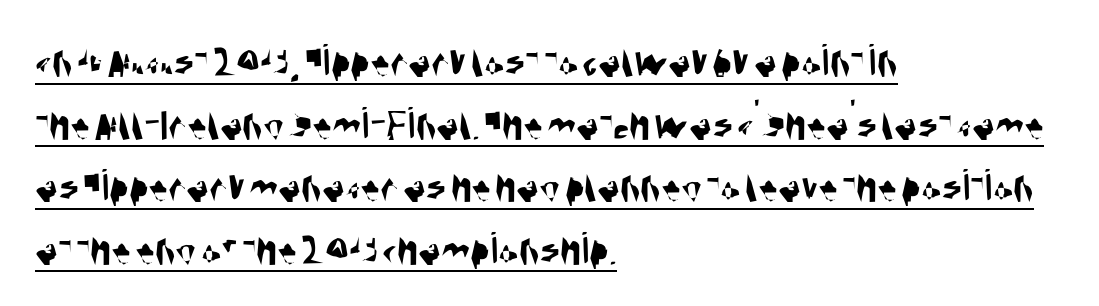
This is sans-serif lettering, the kind often seen on screens and signage. Glyph-to-glyph distance matches everyday printed text. Each letter keeps its own natural width here, so spacing adapts to shape. The paragraph has a hard left edge and a soft right edge. Leading: standard.
